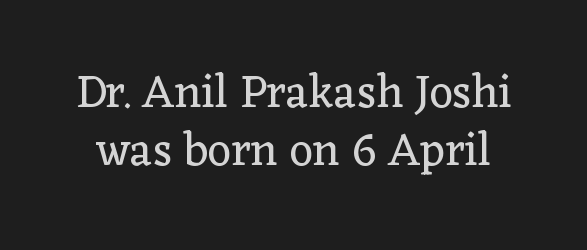
Spacing verdict: proportional, widths tailored to each character. No chunkiness to these letters — they're not bold. The glyphs in this specimen are seriffed. Descenders hang freely into open space. If you measured baseline to baseline, you'd find a middling distance. These lines were composed using upright roman letters.
